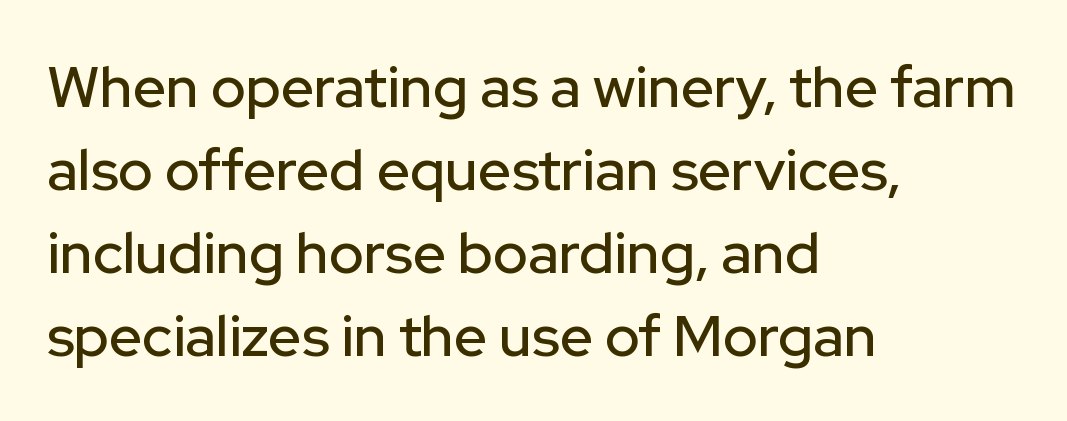
{"serif": "no", "italic": "no", "width": "normal", "stroke_contrast": "low", "x_height": "medium", "monospaced": "no", "underline": "no", "align": "left", "line_spacing": "normal", "line_spacing_ratio": 1.43, "letter_spacing": "normal", "letter_spacing_em": 0.0, "glyph_px": 58}
